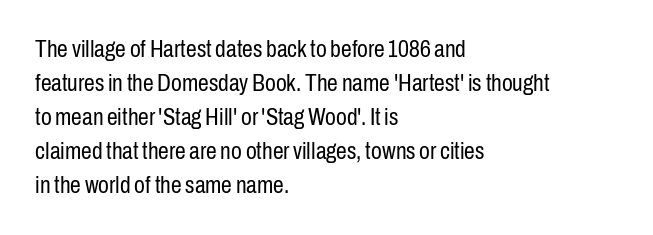
Just letters on the line, the space beneath them empty. The lines sit at an ordinary, default distance from one another. Reading down the block, your eye returns to a fixed left position each line. Think standard paragraph weight, or any step lighter than that.
